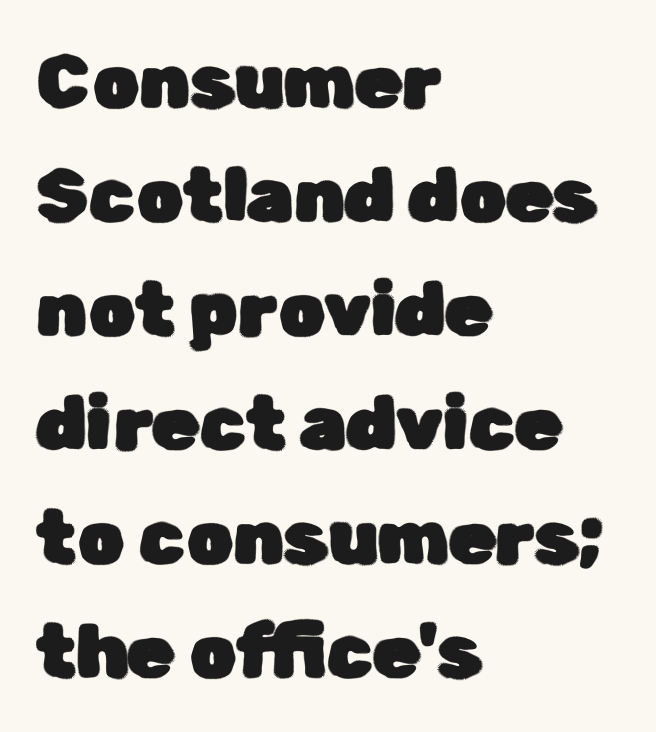
The space beneath each line is pristine and unruled. You could not count columns in this text — the font is proportionally spaced. Left-aligned paragraph, ragged on the right. Italic: no, the glyphs are upright roman. Regular leading. The passage shown is typeset with a sans-serif family.
